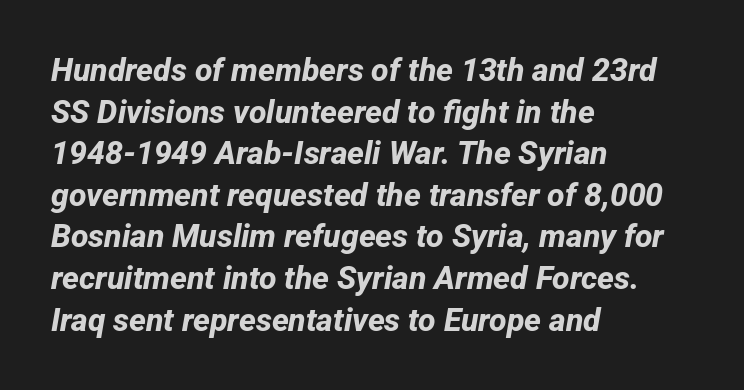
Q: Is the text bold? A: Yes.
Q: Is the typeface a serif or a sans-serif typeface? A: Sans-serif.
Q: Is the text underlined? A: No.
Q: How is the paragraph aligned? A: Left-aligned.
Q: Is the spacing between letters normal or unusually wide? A: Normal.
Q: Is the spacing between lines tight, normal or loose? A: Normal.
Q: Width (condensed, normal, or wide)? A: Normal.
Q: Stroke contrast? A: Low.
Q: x-height? A: Medium.
Q: Monospaced? A: No.
